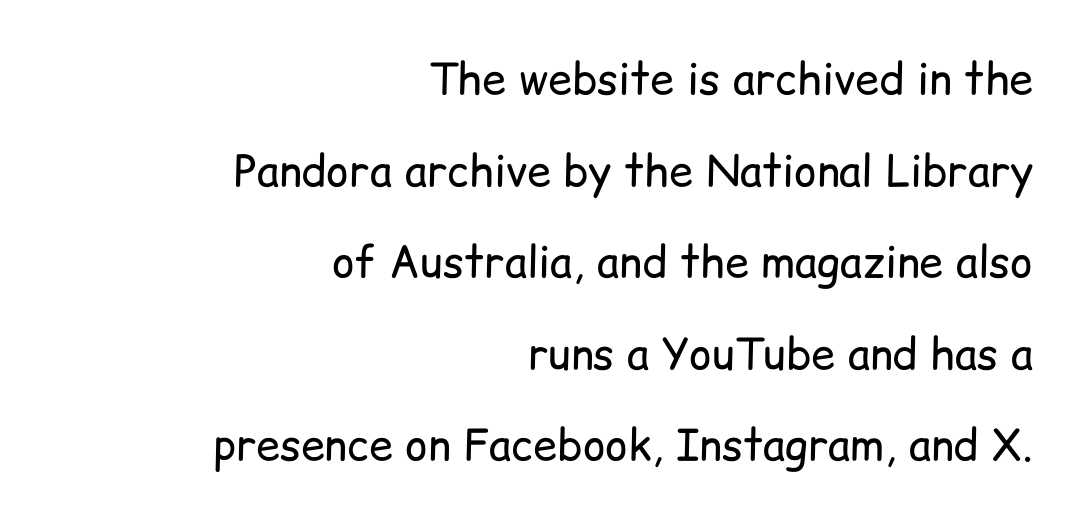
The image shows 43 px regular-weight sans-serif type, upright; set right-aligned, loose line spacing (2.13x), normal letter spacing, not underlined; low stroke contrast and a medium x-height.
